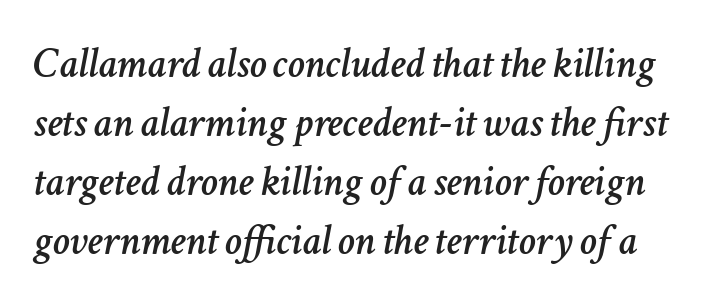
The image shows 43 px text type, italic (leaning right); set normal line spacing (1.37x), normal letter spacing, not underlined; low stroke contrast and a medium x-height.
